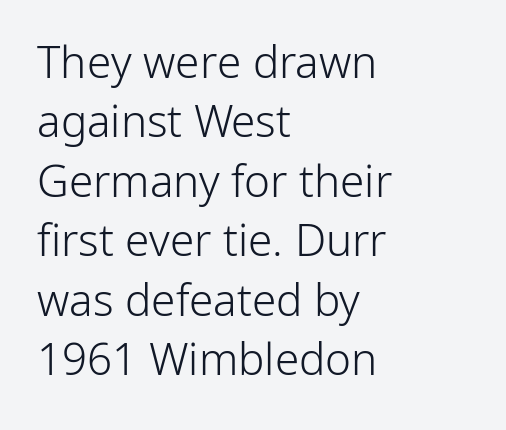
{"serif": "no", "italic": "no", "bold": "no", "weight": "light", "width": "normal", "stroke_contrast": "low", "x_height": "medium", "monospaced": "no", "underline": "no", "align": "left", "line_spacing": "normal", "line_spacing_ratio": 1.35, "letter_spacing": "normal", "letter_spacing_em": 0.0, "glyph_px": 44}
